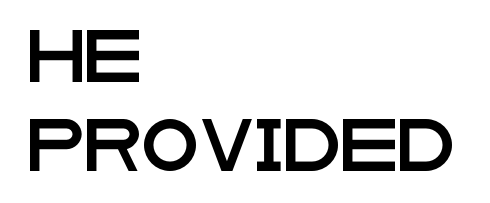
Q: Is the text italic (slanted)? A: No, it is upright.
Q: Is the typeface a serif or a sans-serif typeface? A: Sans-serif.
Q: Is the text underlined? A: No.
Q: How is the paragraph aligned? A: Left-aligned.
Q: Is the spacing between letters normal or unusually wide? A: Normal.
Q: Width (condensed, normal, or wide)? A: Wide.
Q: Stroke contrast? A: Low.
Q: x-height? A: Large.
Q: Monospaced? A: No.
